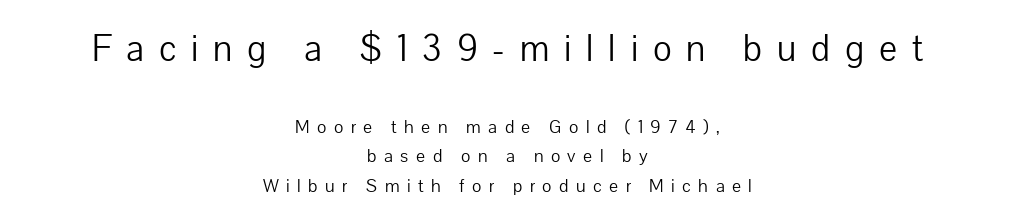
The image shows 38 px light sans-serif type, upright; set centered, normal line spacing (1.56x), unusually wide letter spacing (+0.39 em), not underlined; the first (top) block is 2.0x larger; low stroke contrast and a medium x-height.
